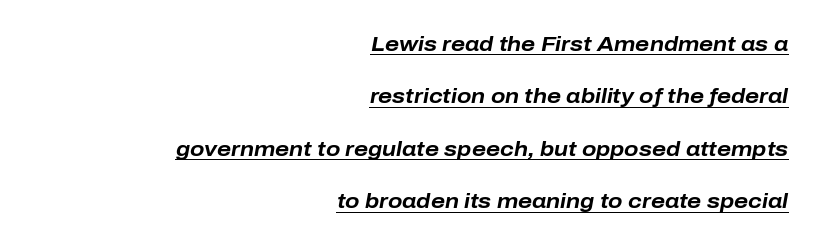
Q: Is the text bold? A: Yes.
Q: Is the text italic (slanted)? A: Yes, it leans right by about 10 degrees.
Q: Is the text underlined? A: Yes.
Q: How is the paragraph aligned? A: Right-aligned.
Q: Is the spacing between letters normal or unusually wide? A: Normal.
Q: Is the spacing between lines tight, normal or loose? A: Loose.
